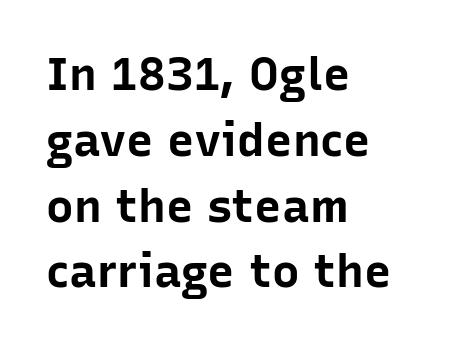
Q: Is the text bold? A: Yes.
Q: Is the text italic (slanted)? A: No, it is upright.
Q: Is the typeface a serif or a sans-serif typeface? A: Sans-serif.
Q: Is the text underlined? A: No.
Q: How is the paragraph aligned? A: Left-aligned.
Q: Is the spacing between letters normal or unusually wide? A: Normal.
Q: Is the spacing between lines tight, normal or loose? A: Normal.
Q: Width (condensed, normal, or wide)? A: Normal.
Q: Stroke contrast? A: Low.
Q: x-height? A: Medium.
Q: Monospaced? A: No.
